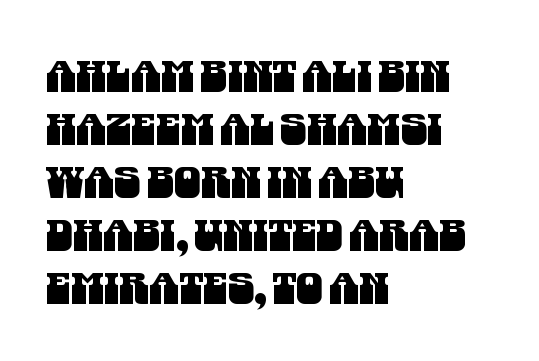
The image shows 43 px condensed sans-serif type; set left-aligned, line spacing 1.23x, normal letter spacing, not underlined; medium stroke contrast and a large x-height.
